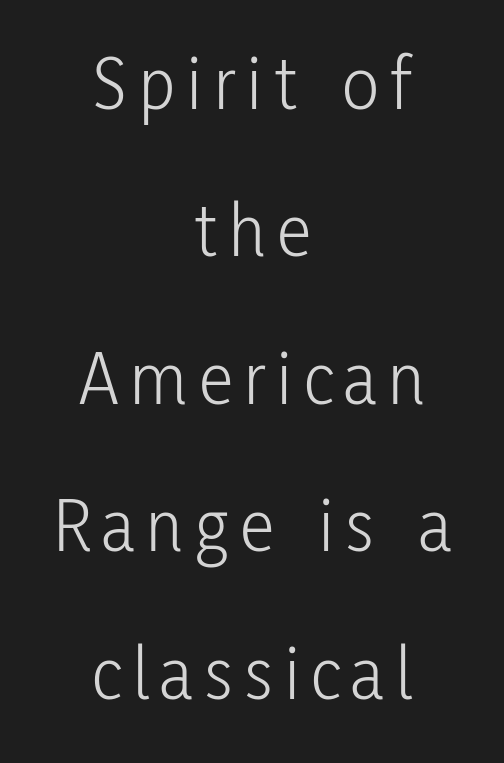
{"serif": "no", "italic": "no", "bold": "no", "weight": "light", "width": "condensed", "stroke_contrast": "low", "x_height": "medium", "monospaced": "no", "underline": "no", "align": "center", "line_spacing_ratio": 1.89, "glyph_px": 78}
